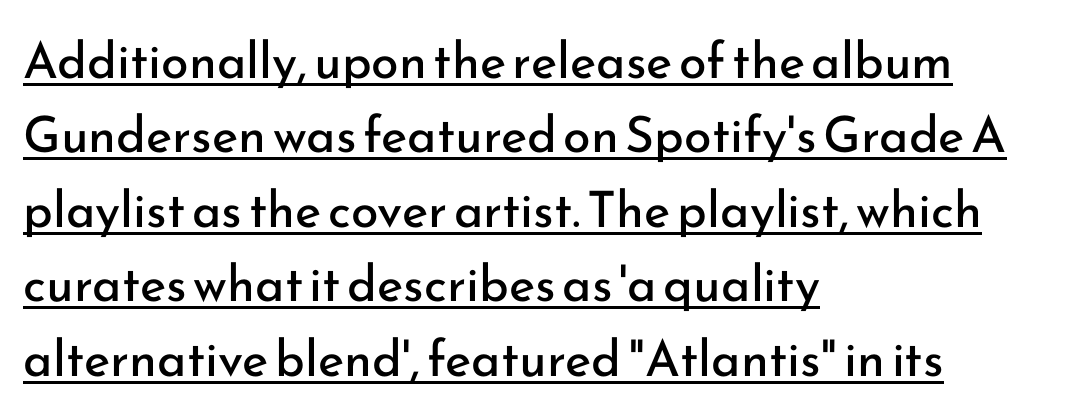
Q: Is the text bold? A: No.
Q: Is the text italic (slanted)? A: No, it is upright.
Q: Is the typeface a serif or a sans-serif typeface? A: Sans-serif.
Q: Is the text underlined? A: Yes.
Q: How is the paragraph aligned? A: Left-aligned.
Q: Is the spacing between letters normal or unusually wide? A: Normal.
Q: Is the spacing between lines tight, normal or loose? A: Normal.
Q: Width (condensed, normal, or wide)? A: Normal.
Q: Stroke contrast? A: Low.
Q: x-height? A: Small.
Q: Monospaced? A: No.
